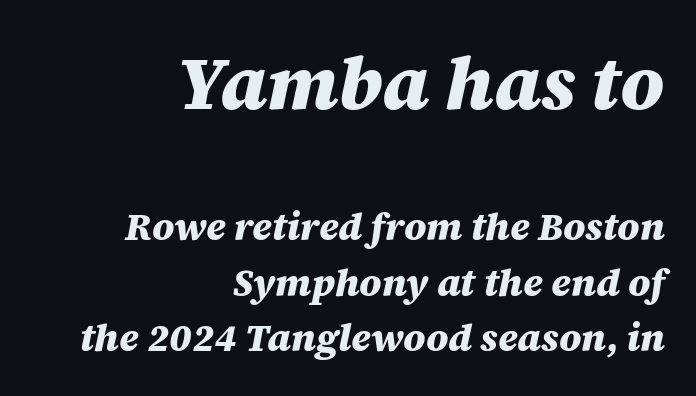
The image shows 75 px heavy type, italic (leaning right); set right-aligned, normal line spacing (1.46x), normal letter spacing, not underlined; the first (top) block is 1.97x larger; medium stroke contrast and a large x-height.
